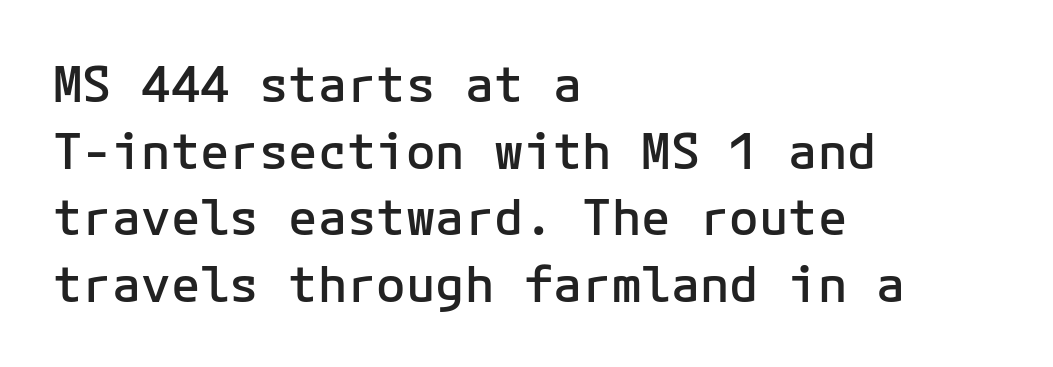
The type is set solid horizontally, with unmodified tracking. Note the uniform advance width — an 'i' takes as much space as an 'm'. Typographic density is moderately raised because the face is semibold. Leftover space on each line is placed entirely after the last word. The leading is moderate, giving the passage an even texture. The lettering stays uniformly vertical, giving the passage a roman look.
